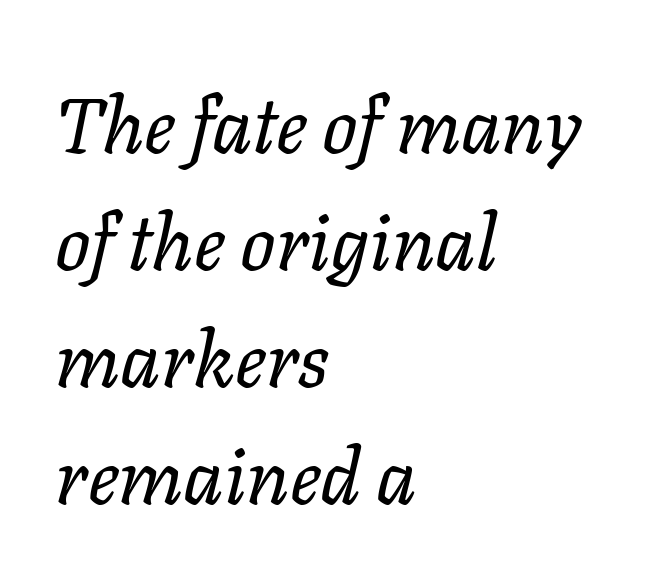
Q: Is the text bold? A: No.
Q: Is the text italic (slanted)? A: Yes, it leans right by about 11 degrees.
Q: Is the text underlined? A: No.
Q: How is the paragraph aligned? A: Left-aligned.
Q: Is the spacing between letters normal or unusually wide? A: Normal.
Q: Is the spacing between lines tight, normal or loose? A: Normal.
Q: Width (condensed, normal, or wide)? A: Normal.
Q: Stroke contrast? A: Low.
Q: x-height? A: Medium.
Q: Monospaced? A: No.
